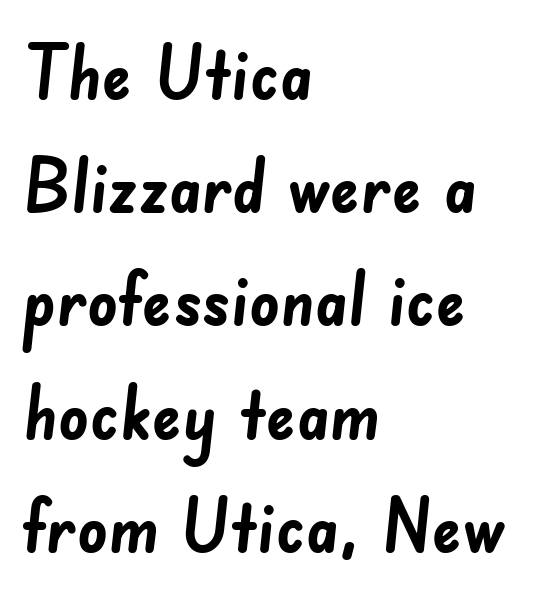
The image shows 74 px semibold sans-serif type; set left-aligned, normal line spacing (1.53x), normal letter spacing, not underlined; low stroke contrast and a small x-height.
